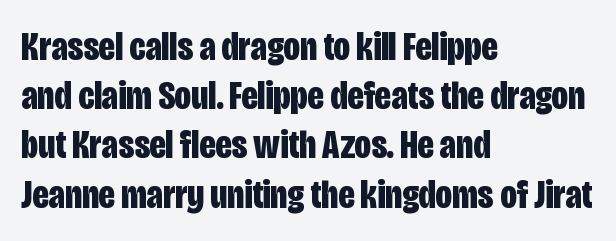
Q: Is the text bold? A: Yes.
Q: Is the text italic (slanted)? A: No, it is upright.
Q: Is the typeface a serif or a sans-serif typeface? A: Sans-serif.
Q: Is the text underlined? A: No.
Q: How is the paragraph aligned? A: Left-aligned.
Q: Is the spacing between letters normal or unusually wide? A: Normal.
Q: Width (condensed, normal, or wide)? A: Condensed.
Q: Stroke contrast? A: Low.
Q: x-height? A: Large.
Q: Monospaced? A: No.
